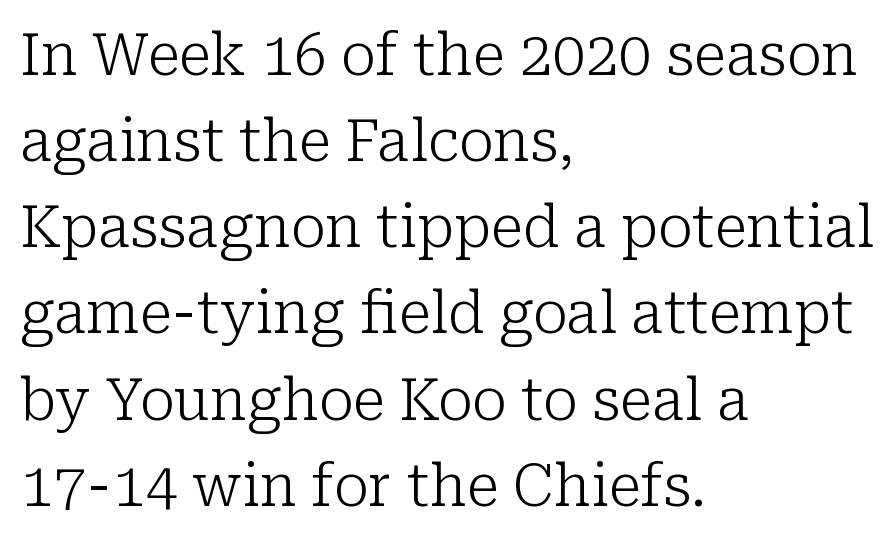
Q: Is the text bold? A: No.
Q: Is the text italic (slanted)? A: No, it is upright.
Q: Is the typeface a serif or a sans-serif typeface? A: Serif.
Q: Is the text underlined? A: No.
Q: How is the paragraph aligned? A: Left-aligned.
Q: Is the spacing between letters normal or unusually wide? A: Normal.
Q: Is the spacing between lines tight, normal or loose? A: Normal.
Q: Width (condensed, normal, or wide)? A: Normal.
Q: Stroke contrast? A: Low.
Q: x-height? A: Medium.
Q: Monospaced? A: No.
